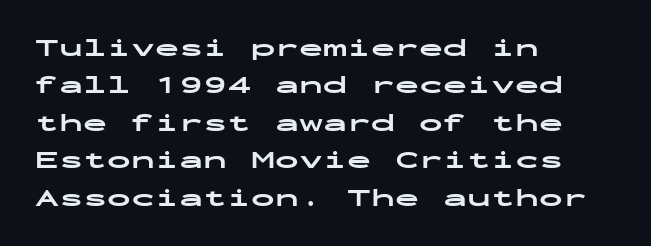
{"italic": "no", "bold": "yes", "underline": "no", "align": "left", "line_spacing": "normal", "line_spacing_ratio": 1.56, "letter_spacing": "normal", "letter_spacing_em": 0.0, "glyph_px": 24}
